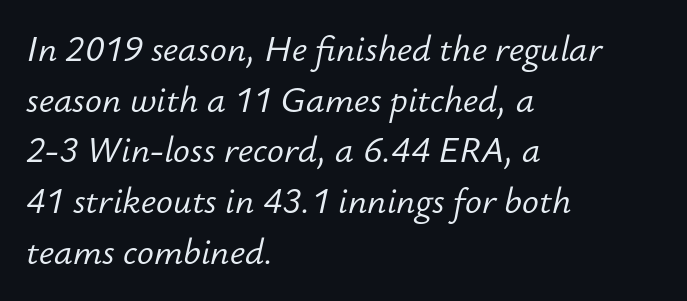
Does extra space separate the letters? No, they use regular spacing. Reading down the column, the eye jumps a familiar distance to each next line. Do the characters align in a grid? No, the font is proportional. Italic: yes, the glyphs are oblique. The setting favours the left margin, as ordinary paragraphs usually do.
